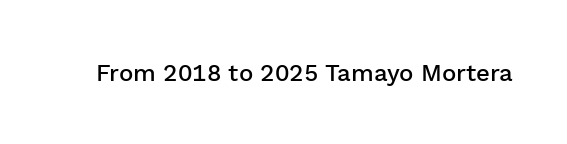
The image shows 24 px text type, upright; set normal letter spacing, not underlined.
